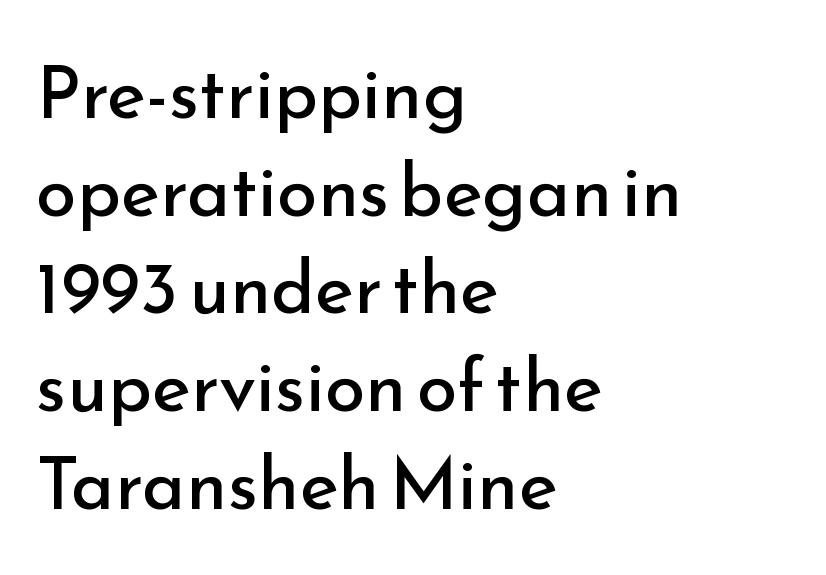
{"serif": "no", "italic": "no", "bold": "no", "weight": "regular", "width": "normal", "stroke_contrast": "low", "x_height": "small", "monospaced": "no", "underline": "no", "align": "left", "line_spacing": "normal", "line_spacing_ratio": 1.32, "letter_spacing": "normal", "letter_spacing_em": 0.0, "glyph_px": 74}
